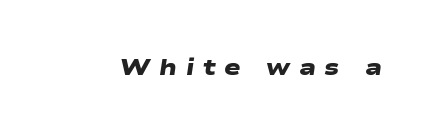
The image shows 22 px bold type; set unusually wide letter spacing (+0.39 em), not underlined.
